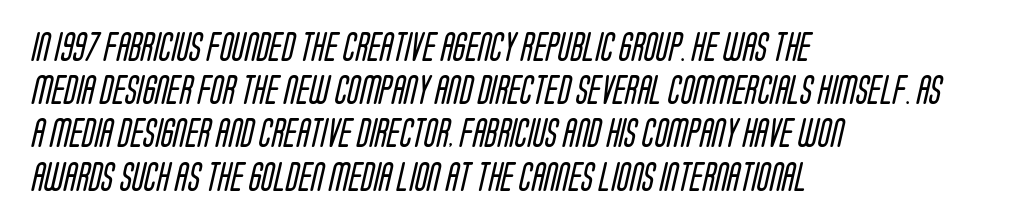
Q: Is the text bold? A: No.
Q: Is the typeface a serif or a sans-serif typeface? A: Sans-serif.
Q: Is the text underlined? A: No.
Q: How is the paragraph aligned? A: Left-aligned.
Q: Is the spacing between letters normal or unusually wide? A: Normal.
Q: Is the spacing between lines tight, normal or loose? A: Normal.
Q: Width (condensed, normal, or wide)? A: Condensed.
Q: Stroke contrast? A: Low.
Q: x-height? A: Large.
Q: Monospaced? A: No.
